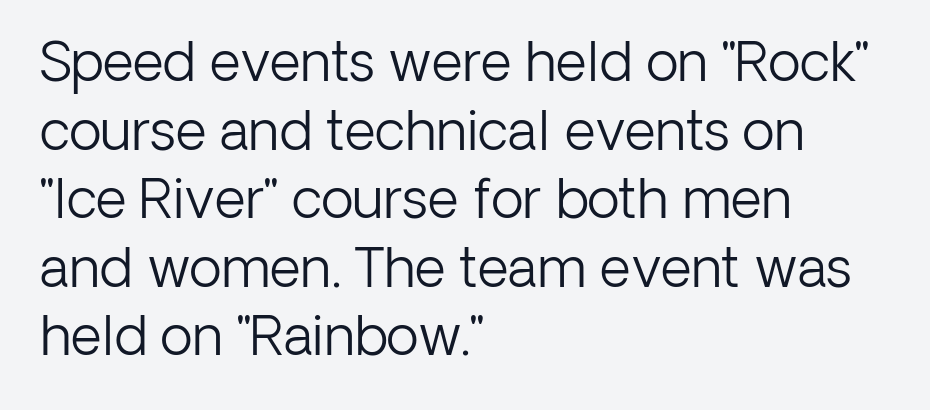
Varying glyph widths throughout — classic text-font behaviour. The gaps between neighbouring characters are ordinary and unremarkable. Stems here are at most as thick as an everyday book face. A classic flush-left, rag-right setting is used for this passage. A roman cut, with each character standing at attention.
